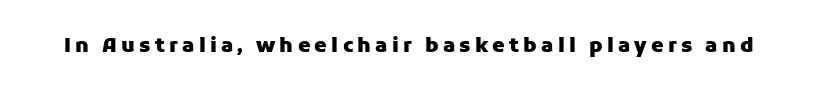
The image shows 20 px bold type, upright; set unusually wide letter spacing (+0.21 em), not underlined.
